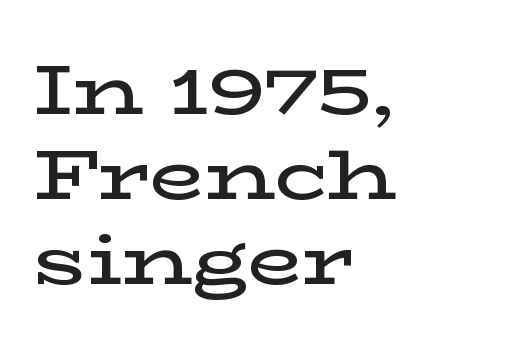
The image shows 71 px semibold, wide serif type, upright; set left-aligned, line spacing 1.2x, normal letter spacing, not underlined; low stroke contrast and a medium x-height.
